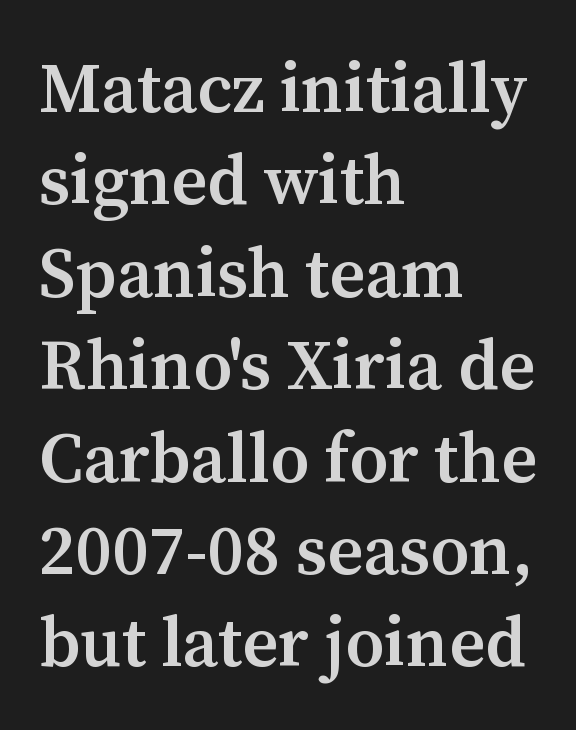
Caption: multi-line text, flush left, ragged right. Upright lettering throughout. Is the letter spacing exaggerated? No — it looks like the ordinary default. This sample uses a serif face. Vertical spacing — default. Unmarked baselines from the first word to the last.
